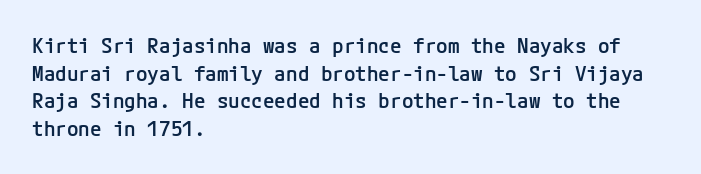
{"italic": "no", "bold": "semi", "underline": "no", "align": "left", "line_spacing": "normal", "line_spacing_ratio": 1.32, "letter_spacing": "normal", "letter_spacing_em": 0.0, "glyph_px": 21}
